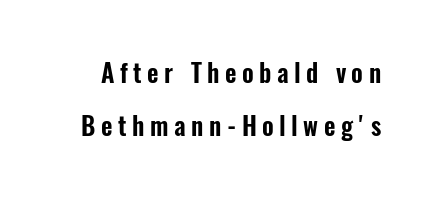
The image shows 25 px text type, upright; set loose line spacing (2.11x), unusually wide letter spacing (+0.22 em), not underlined.
